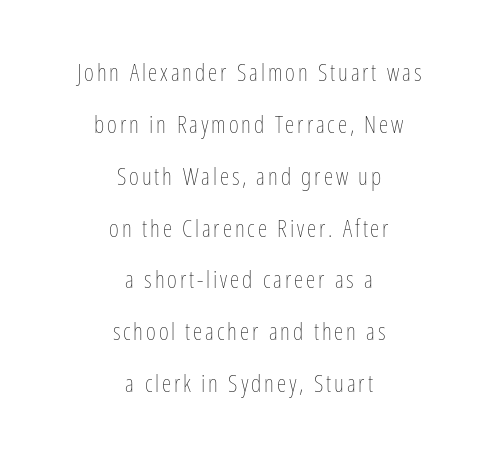
{"italic": "no", "bold": "no", "underline": "no", "align": "center", "line_spacing": "loose", "line_spacing_ratio": 2.16, "glyph_px": 24}
